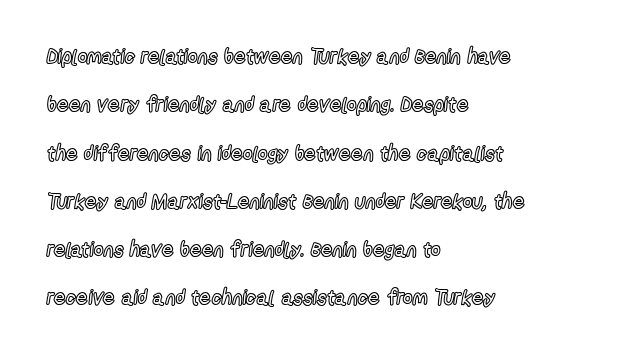
The gap between lines stays unmarked. Characters follow at the spacing the type designer built in. The paragraph shown leans on its left margin. Vertical spacing — loose.
